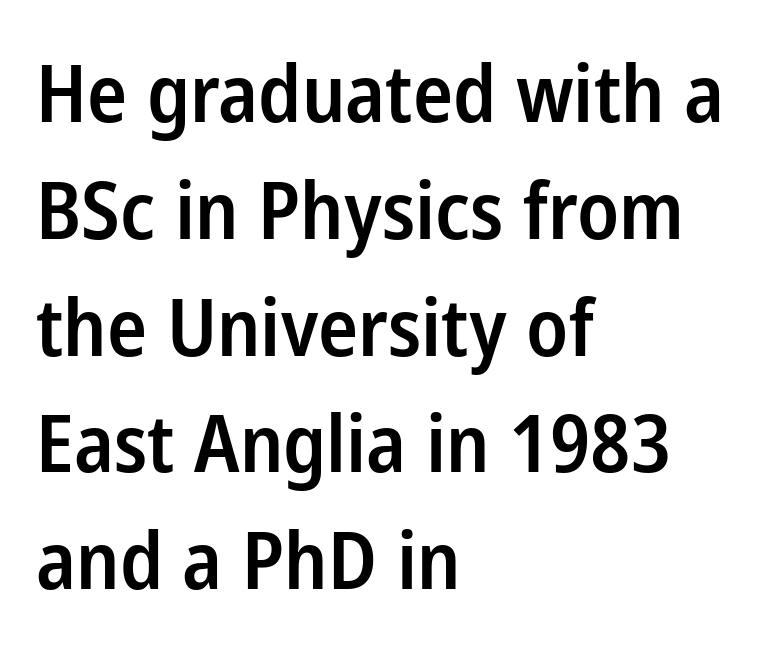
{"serif": "no", "italic": "no", "bold": "semi", "weight": "semibold", "width": "condensed", "stroke_contrast": "low", "x_height": "medium", "monospaced": "no", "underline": "no", "align": "left", "line_spacing": "normal", "line_spacing_ratio": 1.46, "letter_spacing": "normal", "letter_spacing_em": 0.0, "glyph_px": 80}
